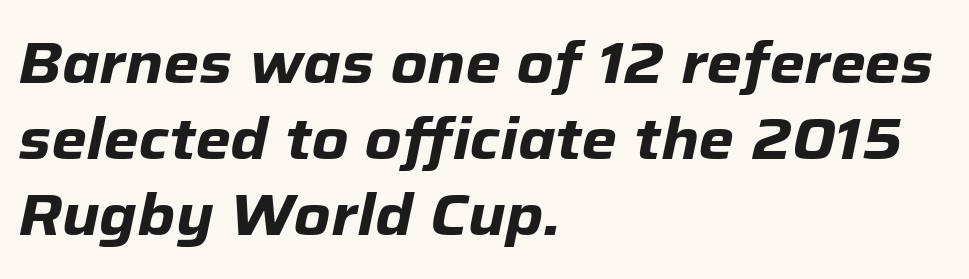
This sample uses plain, unmodified letter spacing. A bare baseline throughout the passage. The rendering uses a bold face; every stroke is thick and dark. Is the type slanted? Yes — the strokes lean at a clear angle. Each new line begins a customary step beneath the previous one.
